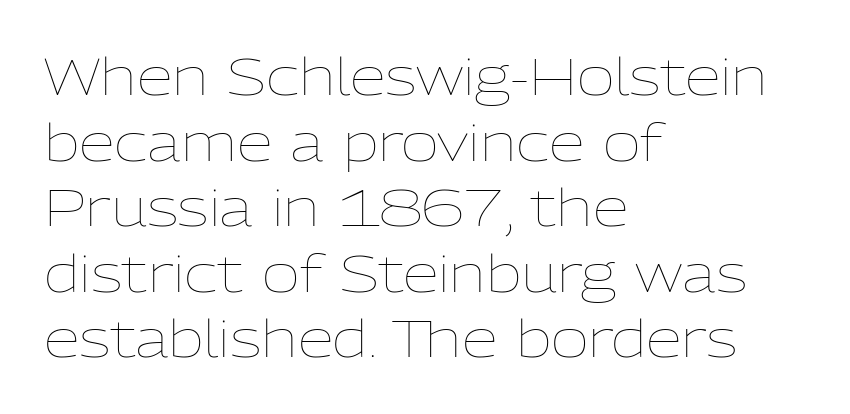
{"italic": "no", "bold": "no", "weight": "thin", "width": "normal", "stroke_contrast": "low", "x_height": "medium", "monospaced": "no", "underline": "no", "align": "left", "line_spacing": "normal", "line_spacing_ratio": 1.26, "letter_spacing": "normal", "letter_spacing_em": 0.0, "glyph_px": 52}
